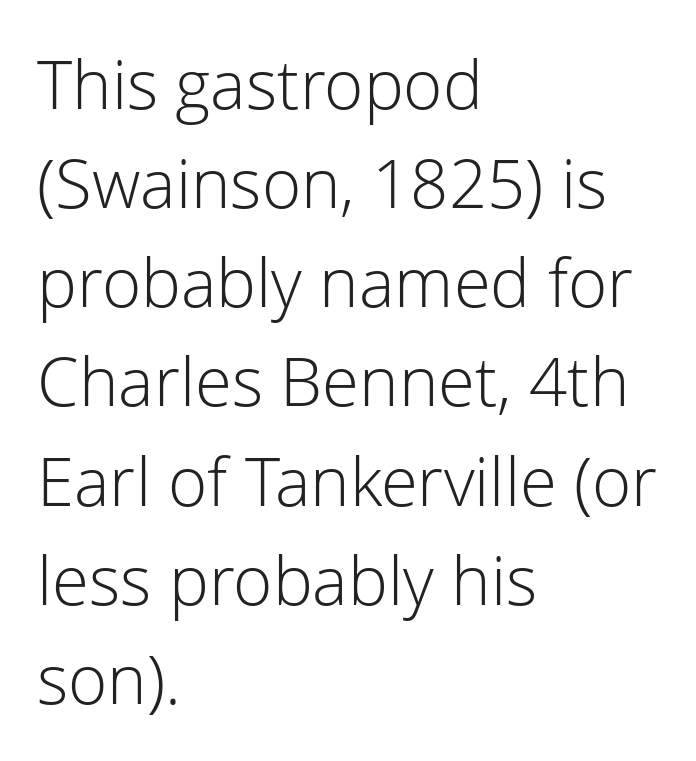
Q: Is the text bold? A: No.
Q: Is the text italic (slanted)? A: No, it is upright.
Q: Is the typeface a serif or a sans-serif typeface? A: Sans-serif.
Q: Is the text underlined? A: No.
Q: How is the paragraph aligned? A: Left-aligned.
Q: Is the spacing between letters normal or unusually wide? A: Normal.
Q: Is the spacing between lines tight, normal or loose? A: Normal.
Q: Width (condensed, normal, or wide)? A: Normal.
Q: Stroke contrast? A: Low.
Q: x-height? A: Medium.
Q: Monospaced? A: No.
